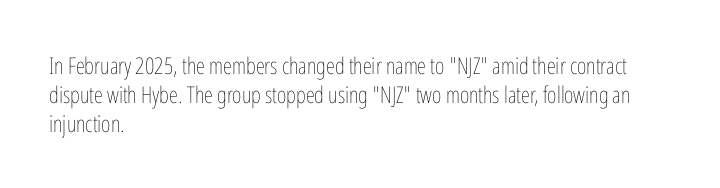
The image shows 23 px text type, upright; set left-aligned, normal line spacing (1.26x), normal letter spacing, not underlined.
